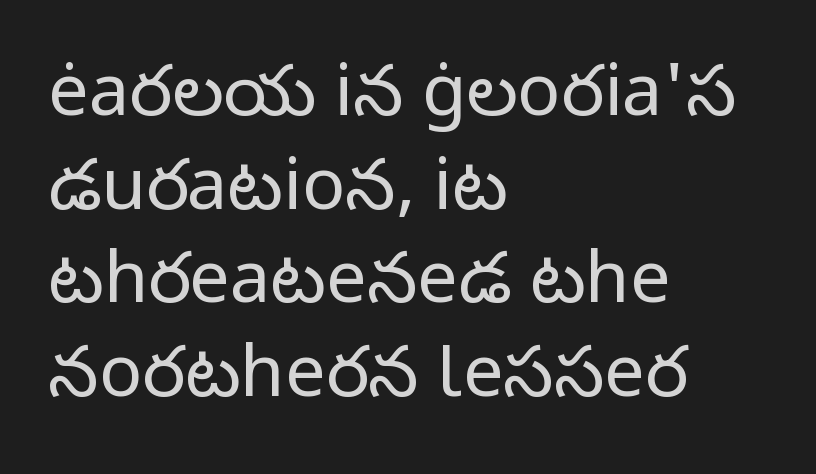
Q: Is the text bold? A: No.
Q: Is the text italic (slanted)? A: No, it is upright.
Q: Is the typeface a serif or a sans-serif typeface? A: Sans-serif.
Q: Is the text underlined? A: No.
Q: How is the paragraph aligned? A: Left-aligned.
Q: Is the spacing between letters normal or unusually wide? A: Normal.
Q: Is the spacing between lines tight, normal or loose? A: Normal.
Q: Width (condensed, normal, or wide)? A: Normal.
Q: Stroke contrast? A: Low.
Q: x-height? A: Medium.
Q: Monospaced? A: No.
